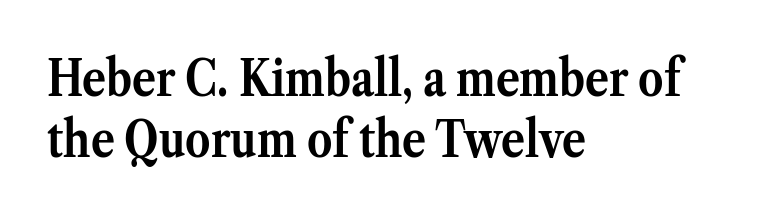
{"serif": "yes", "italic": "no", "bold": "yes", "weight": "semibold", "width": "normal", "stroke_contrast": "medium", "x_height": "medium", "monospaced": "no", "underline": "no", "align": "left", "line_spacing_ratio": 1.23, "letter_spacing": "normal", "letter_spacing_em": 0.0, "glyph_px": 50}
